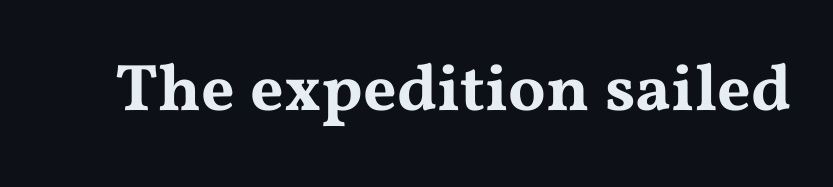
I'd call this a serif setting — the letters wear small feet. The typography opts for an upright posture over an oblique one. You could call the tracking neutral — neither tight nor loose. The rendering uses natural spacing where letterforms have individual widths. Only glyphs here, with clear space below each row.
